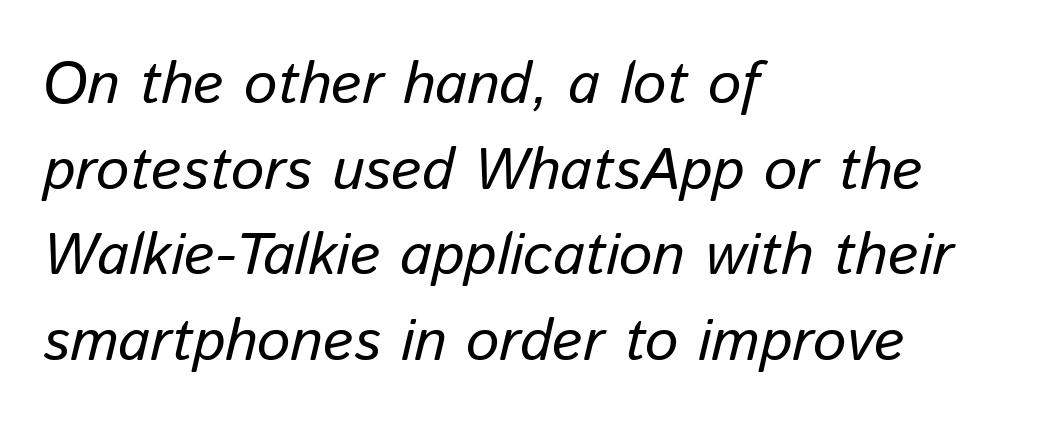
Q: Is the text bold? A: No.
Q: Is the text italic (slanted)? A: Yes, it leans right by about 13 degrees.
Q: Is the text underlined? A: No.
Q: How is the paragraph aligned? A: Left-aligned.
Q: Is the spacing between letters normal or unusually wide? A: Normal.
Q: Is the spacing between lines tight, normal or loose? A: Normal.
Q: Width (condensed, normal, or wide)? A: Normal.
Q: Stroke contrast? A: Low.
Q: x-height? A: Medium.
Q: Monospaced? A: No.
